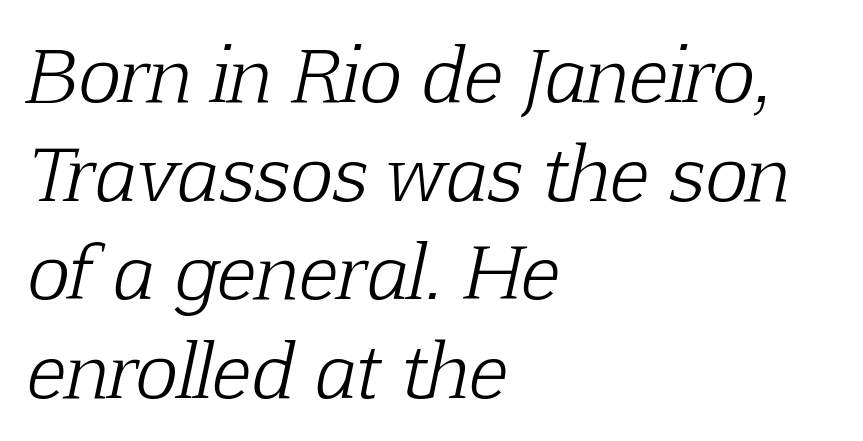
Emphasis-style slanted type is in use. The line texture is even and compact thanks to regular tracking. Each letter keeps its own natural width here, so spacing adapts to shape. The rag falls on the right side of this text block. The glyphs in this specimen are seriffed.
